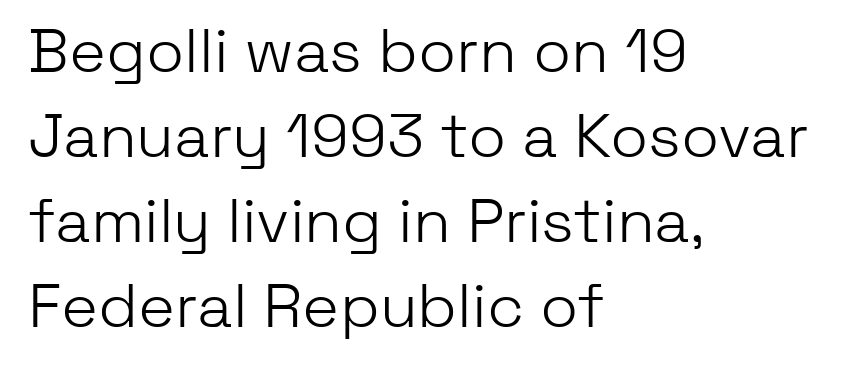
This rendering features lettering with no underline. Does the copy run flush right? No — it runs flush left. Rendered with straight, roman letterforms. Summary of weight: not heavy and not bold. The line-height multiplier appears to be the usual default.
